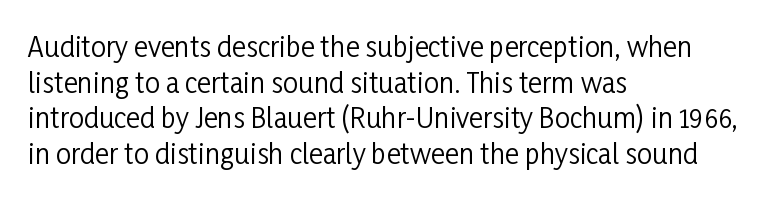
The image shows 27 px text type, upright; set left-aligned, normal line spacing (1.32x), normal letter spacing, not underlined.
